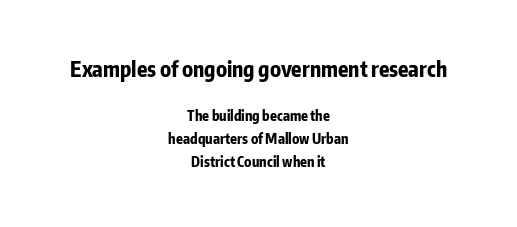
{"italic": "no", "bold": "yes", "underline": "no", "align": "center", "line_spacing": "normal", "line_spacing_ratio": 1.64, "letter_spacing": "normal", "letter_spacing_em": 0.0, "larger_block": "first", "size_ratio": 1.5, "glyph_px": 21}
